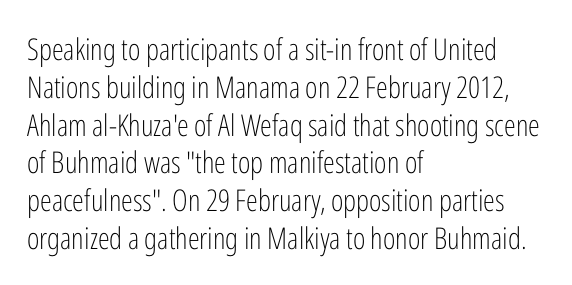
The image shows 30 px light, condensed sans-serif type, upright; set left-aligned, normal line spacing (1.26x), normal letter spacing, not underlined; low stroke contrast and a medium x-height.
